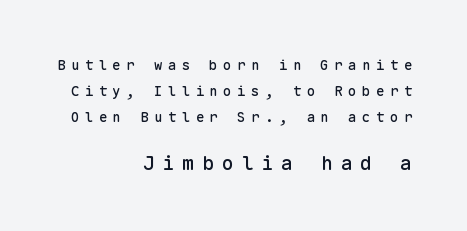
{"italic": "no", "underline": "no", "align": "right", "line_spacing_ratio": 1.85, "letter_spacing": "wide", "letter_spacing_em": 0.39, "larger_block": "second", "size_ratio": 1.43, "glyph_px": 20}
